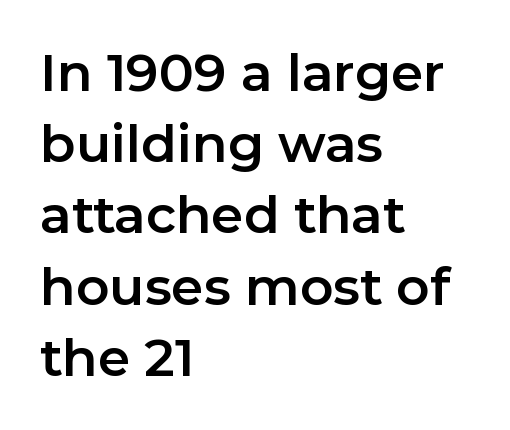
{"serif": "no", "italic": "no", "width": "normal", "stroke_contrast": "low", "x_height": "medium", "monospaced": "no", "underline": "no", "align": "left", "line_spacing": "normal", "line_spacing_ratio": 1.37, "letter_spacing": "normal", "letter_spacing_em": 0.0, "glyph_px": 52}
